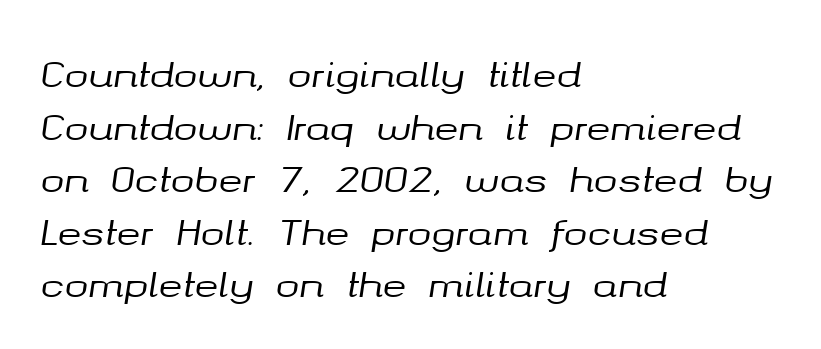
Honestly, the row spacing looks completely unremarkable. Is this a fixed-width face? No — the glyphs have proportional, varying widths. Looking at the ascenders, they clearly lean. The passage shown has conventional tracking throughout. The words here are not underlined.
